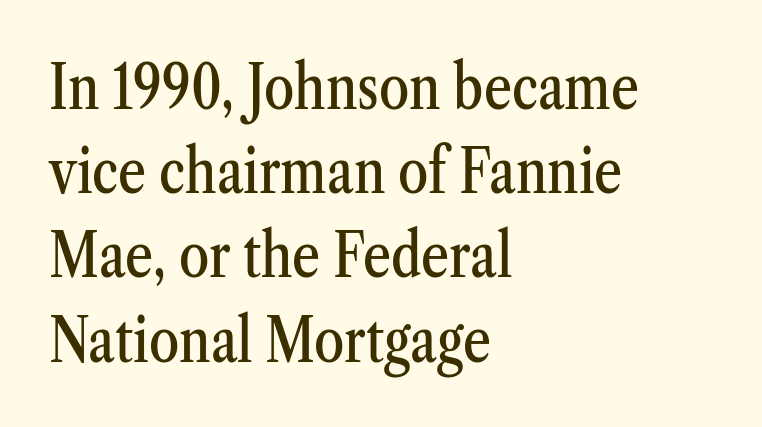
Q: Is the text italic (slanted)? A: No, it is upright.
Q: Is the typeface a serif or a sans-serif typeface? A: Serif.
Q: Is the text underlined? A: No.
Q: How is the paragraph aligned? A: Left-aligned.
Q: Is the spacing between letters normal or unusually wide? A: Normal.
Q: Is the spacing between lines tight, normal or loose? A: Normal.
Q: Width (condensed, normal, or wide)? A: Condensed.
Q: Stroke contrast? A: Medium.
Q: x-height? A: Medium.
Q: Monospaced? A: No.
